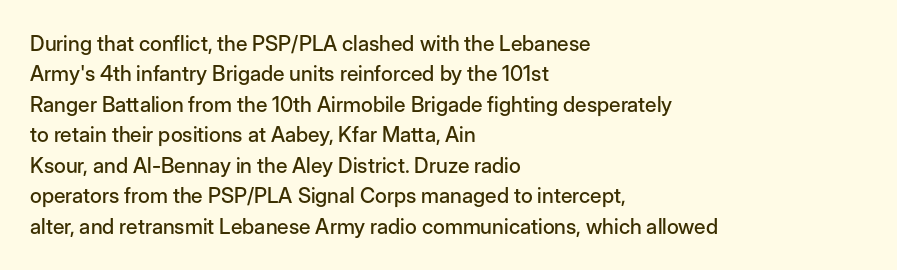
{"italic": "no", "underline": "no", "align": "left", "line_spacing": "normal", "line_spacing_ratio": 1.45, "letter_spacing": "normal", "letter_spacing_em": 0.0, "glyph_px": 21}
